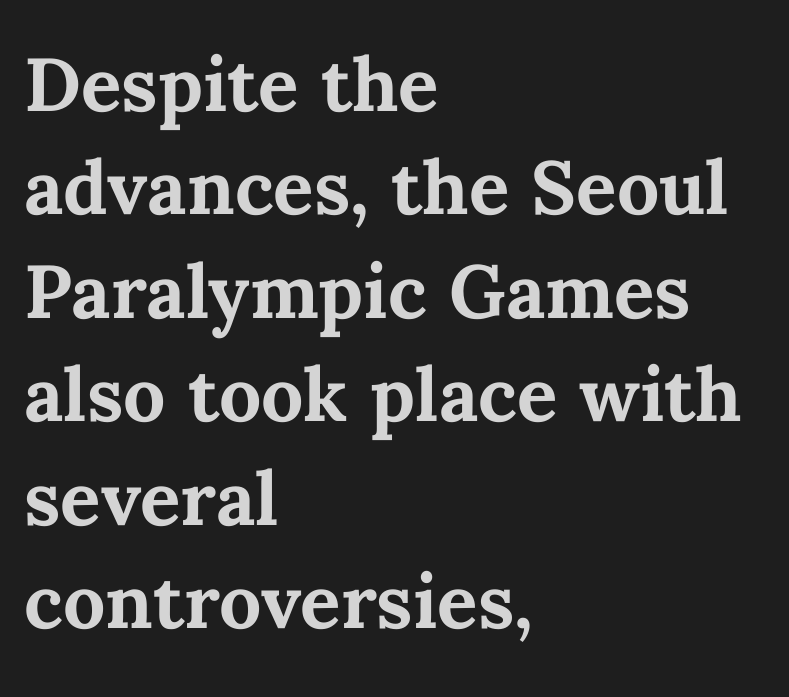
The image shows 75 px bold type, upright; set left-aligned, normal line spacing (1.38x), normal letter spacing, not underlined; medium stroke contrast and a medium x-height.
